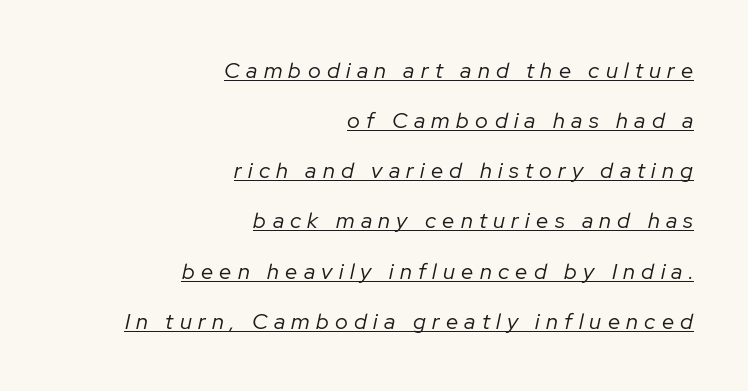
Alignment: flush right. The face used here appears with an underline applied. Is the stroke heavy? The answer is a plain regular-or-lighter. An italicized treatment has been applied to the whole sample.
